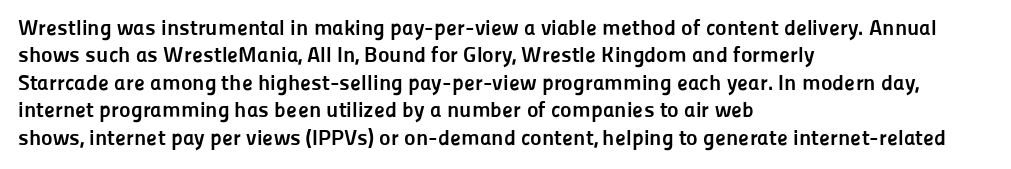
Q: Is the text bold? A: Yes.
Q: Is the text italic (slanted)? A: No, it is upright.
Q: Is the text underlined? A: No.
Q: How is the paragraph aligned? A: Left-aligned.
Q: Is the spacing between letters normal or unusually wide? A: Normal.
Q: Is the spacing between lines tight, normal or loose? A: Normal.
